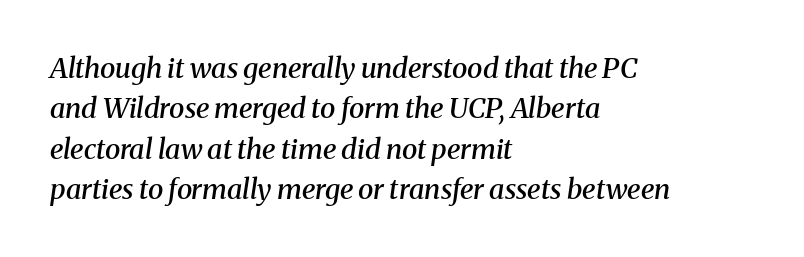
The lines sit at an ordinary, default distance from one another. A student would call this left alignment; a typographer would say flush left, rag right. The rendering uses natural spacing where letterforms have individual widths. The letters are slanted; this is an italic face.
